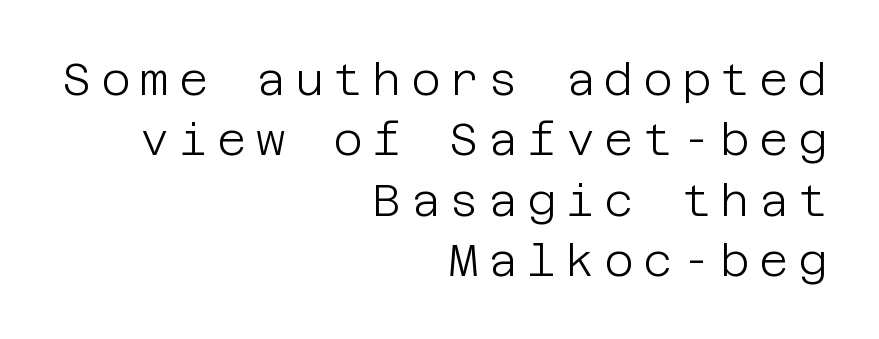
Q: Is the text bold? A: No.
Q: Is the text italic (slanted)? A: No, it is upright.
Q: Is the typeface a serif or a sans-serif typeface? A: Sans-serif.
Q: Is the text underlined? A: No.
Q: How is the paragraph aligned? A: Right-aligned.
Q: Is the spacing between letters normal or unusually wide? A: Unusually wide.
Q: Is the spacing between lines tight, normal or loose? A: Normal.
Q: Width (condensed, normal, or wide)? A: Normal.
Q: Stroke contrast? A: Low.
Q: x-height? A: Large.
